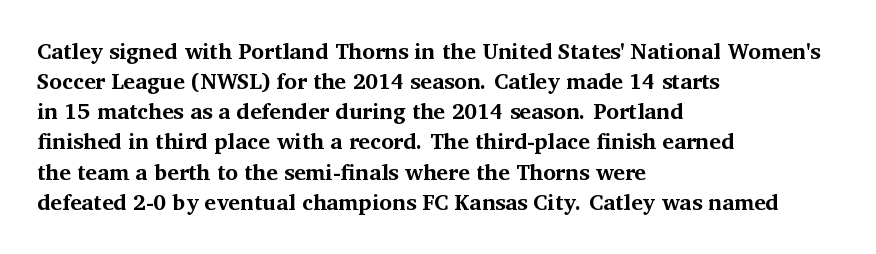
{"italic": "no", "bold": "yes", "underline": "no", "align": "left", "line_spacing": "normal", "line_spacing_ratio": 1.37, "letter_spacing": "normal", "letter_spacing_em": 0.0, "glyph_px": 22}
